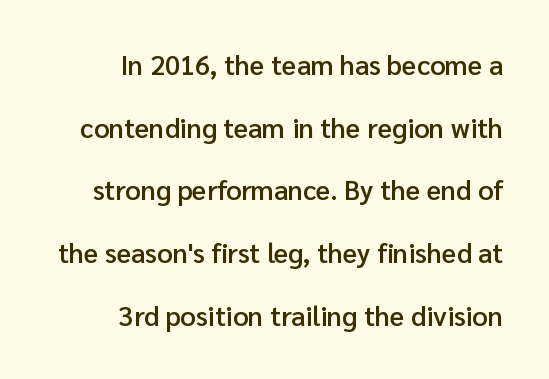
Vertical strokes here are truly vertical. Glance below the letters and you will spot only blank space. Typographic density is moderately raised because the face is semibold. Students, observe: this is what heavily led, spacious text looks like.
